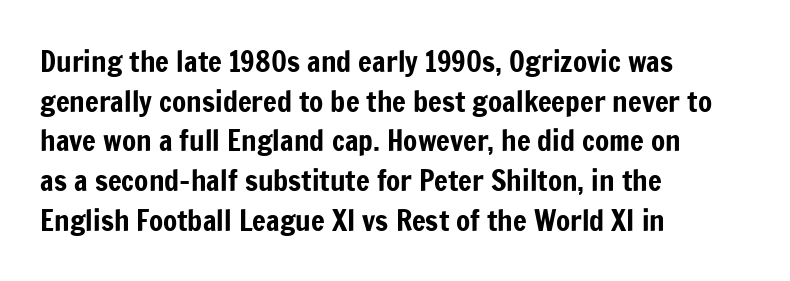
{"serif": "no", "italic": "no", "width": "condensed", "stroke_contrast": "low", "x_height": "medium", "monospaced": "no", "underline": "no", "align": "left", "line_spacing": "normal", "line_spacing_ratio": 1.37, "letter_spacing": "normal", "letter_spacing_em": 0.0, "glyph_px": 29}
